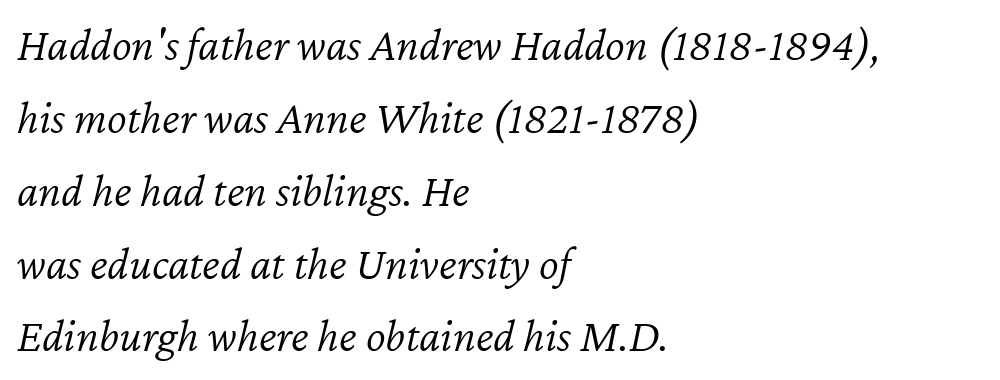
The image shows 47 px light type, italic (leaning right); set left-aligned, normal line spacing (1.55x), normal letter spacing, not underlined; low stroke contrast and a medium x-height.
